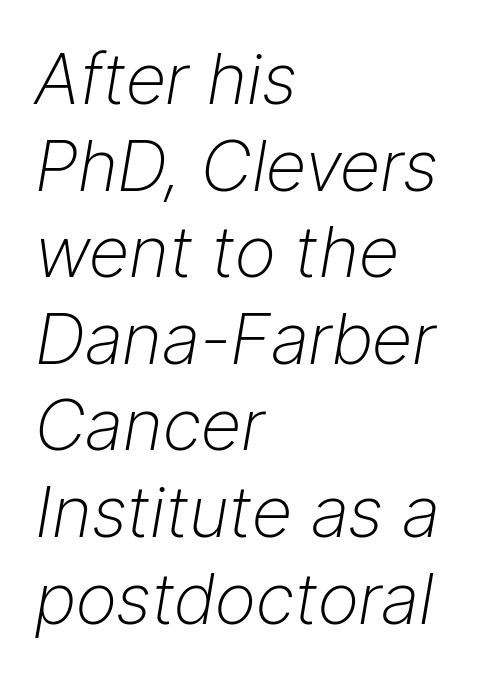
The image shows 71 px light type, italic (leaning right); set left-aligned, line spacing 1.22x, normal letter spacing, not underlined; low stroke contrast and a medium x-height.
